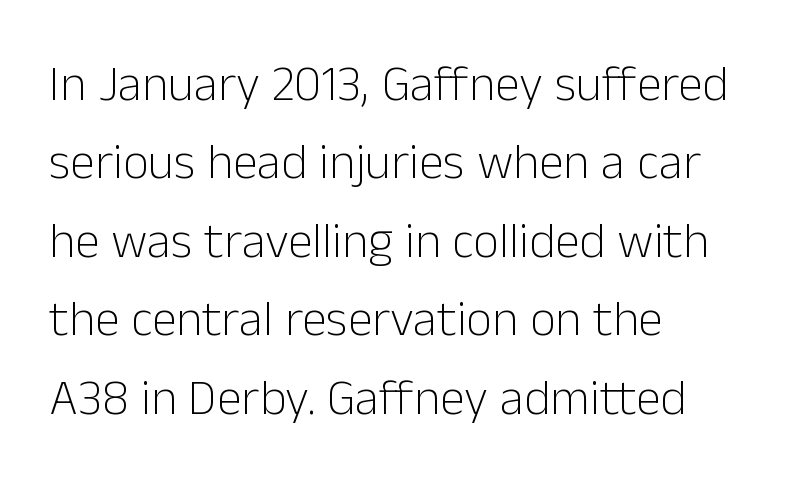
Does extra space separate the letters? No, they use regular spacing. The strokes are not fattened; the text isn't bold. Upright lettering throughout. You could not count columns in this text — the font is proportionally spaced.
